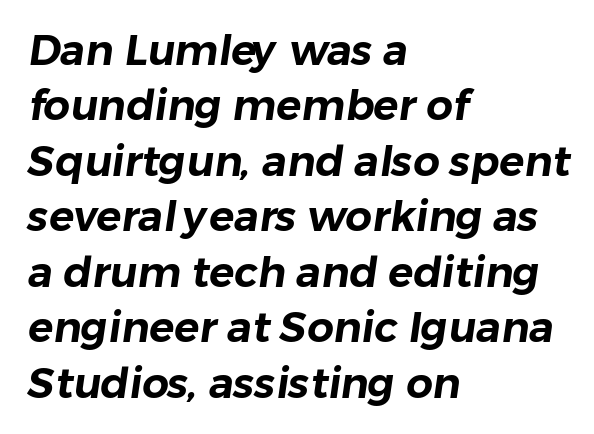
{"serif": "no", "width": "normal", "stroke_contrast": "low", "x_height": "medium", "monospaced": "no", "underline": "no", "align": "left", "line_spacing": "normal", "line_spacing_ratio": 1.32, "letter_spacing": "normal", "letter_spacing_em": 0.0, "glyph_px": 42}
